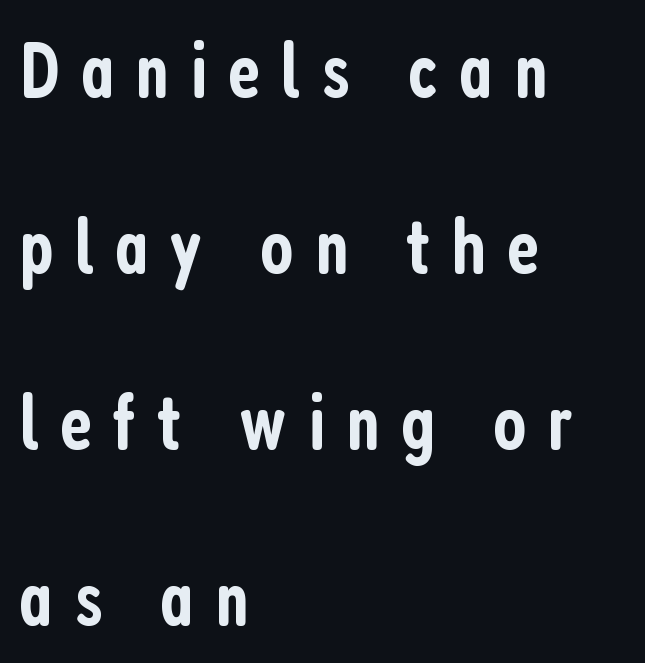
The paragraph has a hard left edge and a soft right edge. The string is rendered with underlining switched off. Vertical strokes here are truly vertical. What's the leading like? Stretched, with rows far apart. Do the characters align in a grid? No, the font is proportional. In terms of weight, the rendering is demibold, just under bold.
